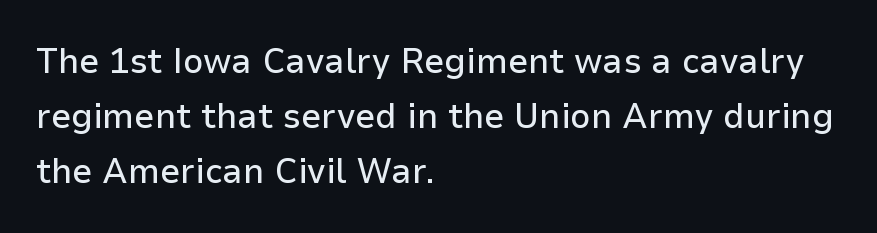
{"serif": "no", "italic": "no", "width": "normal", "stroke_contrast": "low", "x_height": "medium", "monospaced": "no", "underline": "no", "align": "left", "line_spacing": "normal", "line_spacing_ratio": 1.53, "letter_spacing": "normal", "letter_spacing_em": 0.0, "glyph_px": 36}
